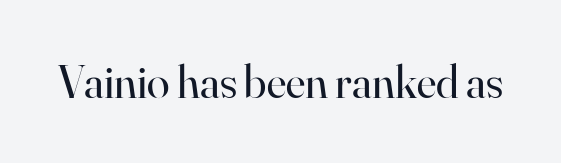
{"serif": "yes", "italic": "no", "bold": "no", "weight": "regular", "width": "normal", "stroke_contrast": "high", "x_height": "small", "monospaced": "no", "underline": "no", "letter_spacing": "normal", "letter_spacing_em": 0.0, "glyph_px": 46}
